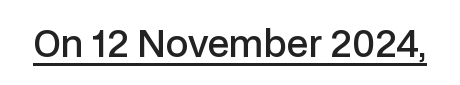
The image shows 36 px semibold sans-serif type, upright; set normal letter spacing, underlined; low stroke contrast and a medium x-height.
